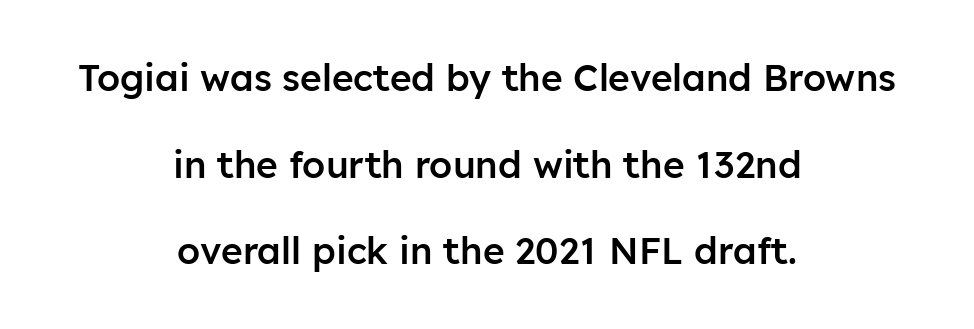
Q: Is the text bold? A: Semi-bold.
Q: Is the text italic (slanted)? A: No, it is upright.
Q: Is the typeface a serif or a sans-serif typeface? A: Sans-serif.
Q: Is the text underlined? A: No.
Q: How is the paragraph aligned? A: Centered.
Q: Is the spacing between letters normal or unusually wide? A: Normal.
Q: Is the spacing between lines tight, normal or loose? A: Loose.
Q: Width (condensed, normal, or wide)? A: Normal.
Q: Stroke contrast? A: Low.
Q: x-height? A: Medium.
Q: Monospaced? A: No.
